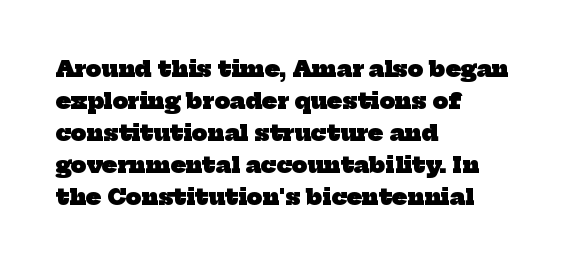
{"bold": "yes", "underline": "no", "align": "left", "line_spacing": "normal", "line_spacing_ratio": 1.45, "letter_spacing": "normal", "letter_spacing_em": 0.0, "glyph_px": 22}
